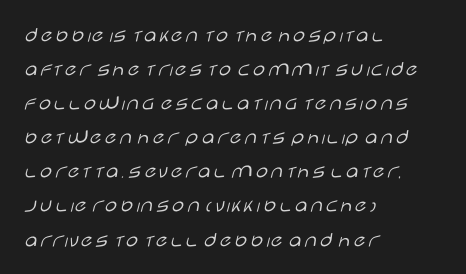
The image shows 22 px text type; set left-aligned, normal line spacing (1.55x), normal letter spacing, not underlined.
